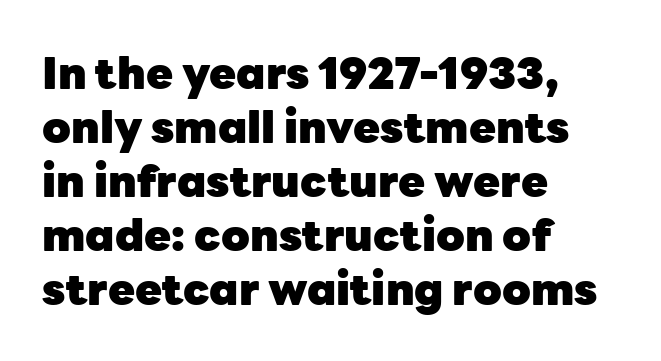
The image shows 44 px heavy sans-serif type, upright; set left-aligned, line spacing 1.23x, normal letter spacing, not underlined; low stroke contrast and a medium x-height.
